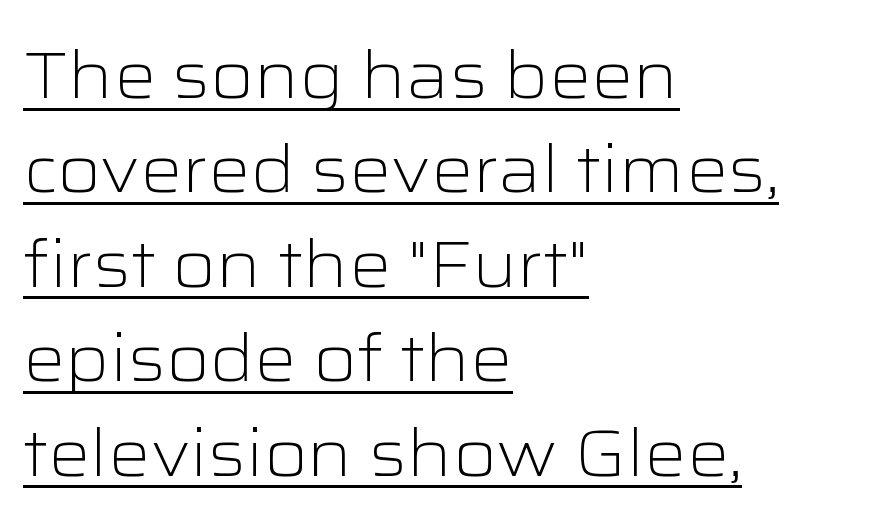
Q: Is the text bold? A: No.
Q: Is the text italic (slanted)? A: No, it is upright.
Q: Is the typeface a serif or a sans-serif typeface? A: Sans-serif.
Q: Is the text underlined? A: Yes.
Q: How is the paragraph aligned? A: Left-aligned.
Q: Is the spacing between letters normal or unusually wide? A: Normal.
Q: Is the spacing between lines tight, normal or loose? A: Normal.
Q: Width (condensed, normal, or wide)? A: Wide.
Q: Stroke contrast? A: Low.
Q: x-height? A: Medium.
Q: Monospaced? A: No.
